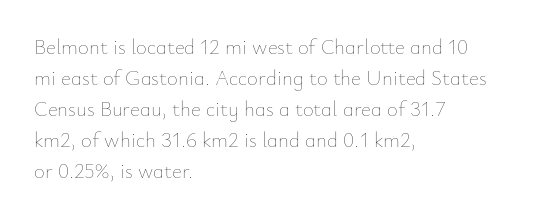
No chunkiness to these letters — they're not bold. The area under the type is left untouched. This rendering uses left alignment, leaving the right contour irregular. The font's upright variant was chosen for this text. Compared with typical body copy, the letter spacing here is the same.
